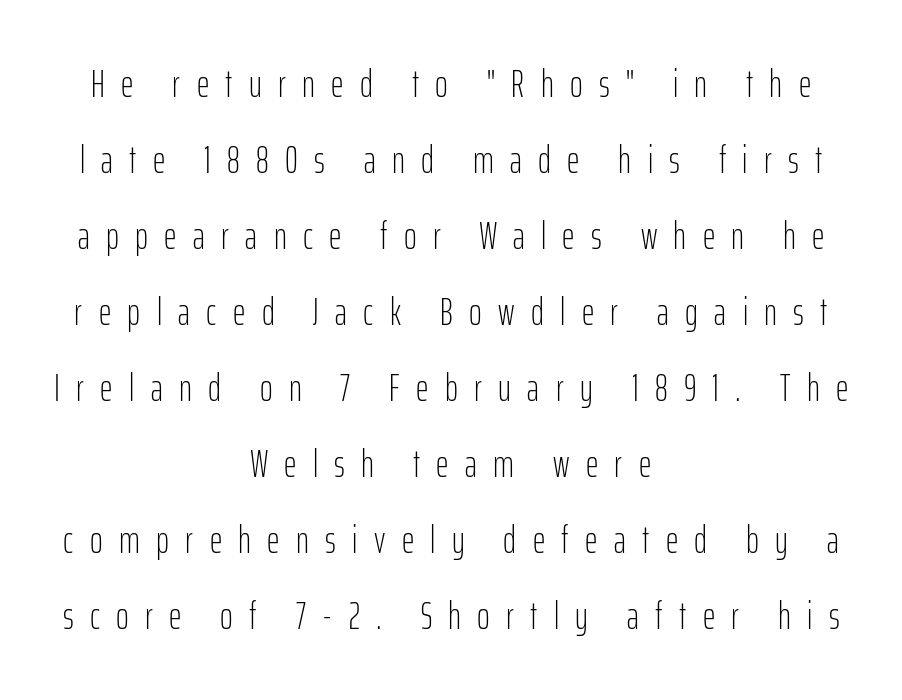
{"serif": "no", "italic": "no", "bold": "no", "weight": "light", "width": "condensed", "stroke_contrast": "low", "x_height": "medium", "monospaced": "no", "underline": "no", "align": "center", "line_spacing": "loose", "line_spacing_ratio": 1.95, "letter_spacing": "wide", "letter_spacing_em": 0.42, "glyph_px": 39}
